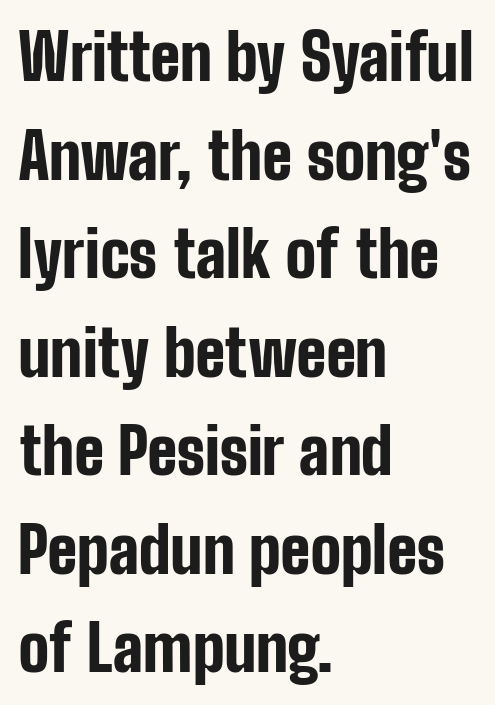
The image shows 64 px bold, condensed sans-serif type, upright; set left-aligned, normal line spacing (1.54x), normal letter spacing, not underlined; low stroke contrast and a medium x-height.
